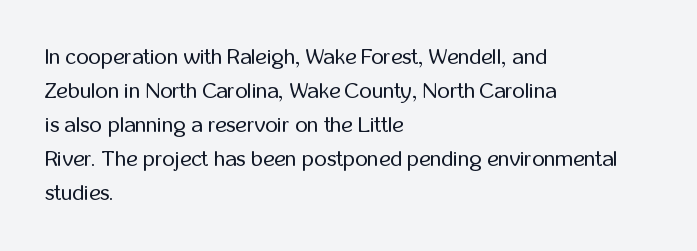
Q: Is the text bold? A: No.
Q: Is the text italic (slanted)? A: No, it is upright.
Q: Is the text underlined? A: No.
Q: How is the paragraph aligned? A: Left-aligned.
Q: Is the spacing between letters normal or unusually wide? A: Normal.
Q: Is the spacing between lines tight, normal or loose? A: Normal.
